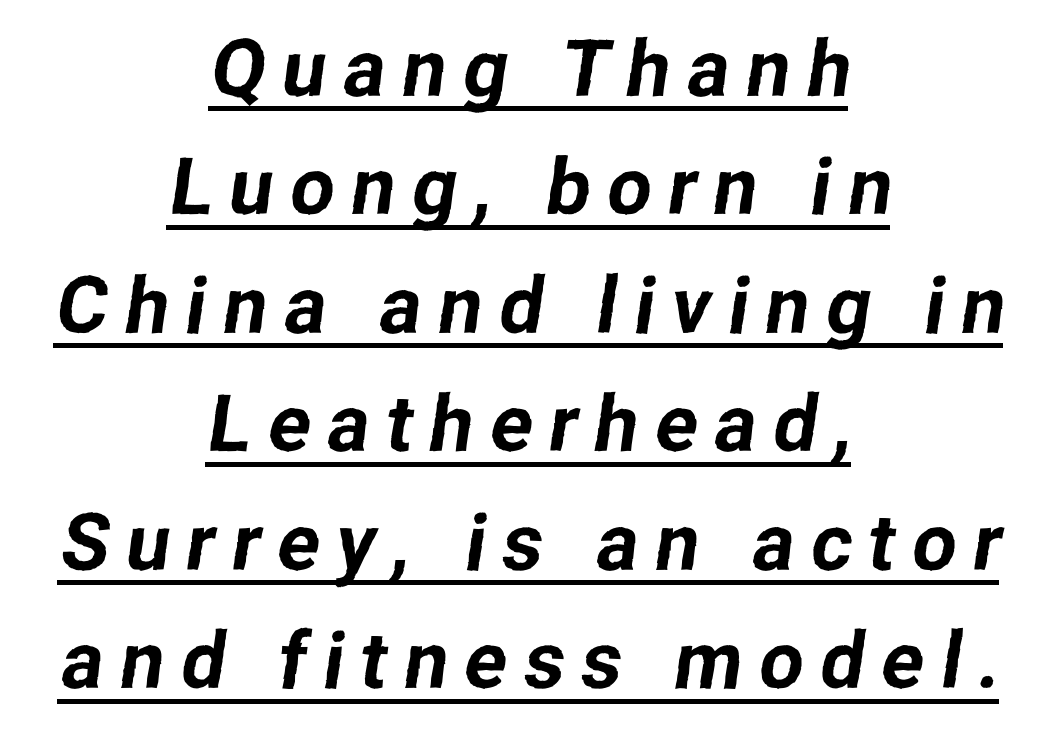
{"serif": "no", "width": "normal", "stroke_contrast": "low", "x_height": "medium", "monospaced": "no", "underline": "yes", "align": "center", "line_spacing": "normal", "line_spacing_ratio": 1.5, "letter_spacing": "wide", "letter_spacing_em": 0.21, "glyph_px": 79}
